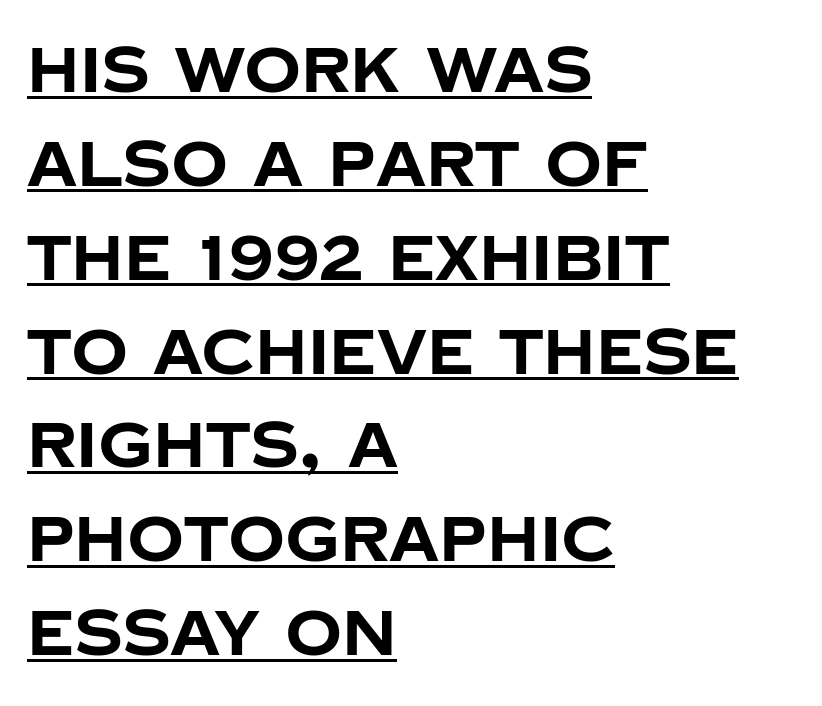
{"serif": "no", "italic": "no", "bold": "yes", "weight": "bold", "width": "normal", "stroke_contrast": "low", "x_height": "large", "monospaced": "no", "underline": "yes", "align": "left", "line_spacing": "normal", "line_spacing_ratio": 1.49, "letter_spacing": "normal", "letter_spacing_em": 0.0, "glyph_px": 63}
